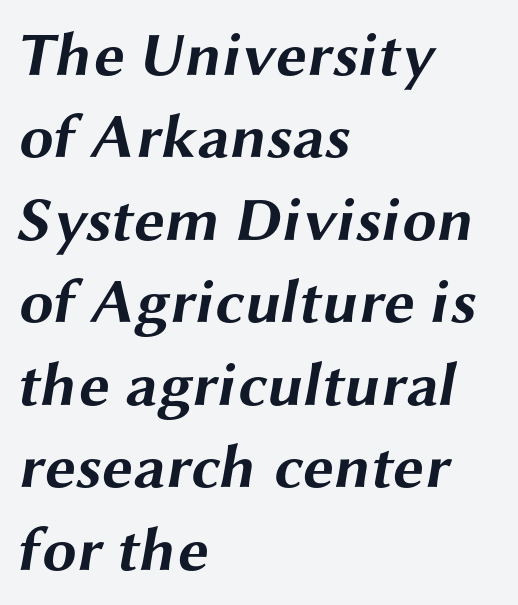
{"serif": "no", "bold": "yes", "weight": "bold", "width": "wide", "stroke_contrast": "medium", "x_height": "medium", "monospaced": "no", "underline": "no", "align": "left", "line_spacing": "normal", "line_spacing_ratio": 1.33, "letter_spacing": "normal", "letter_spacing_em": 0.0, "glyph_px": 62}
